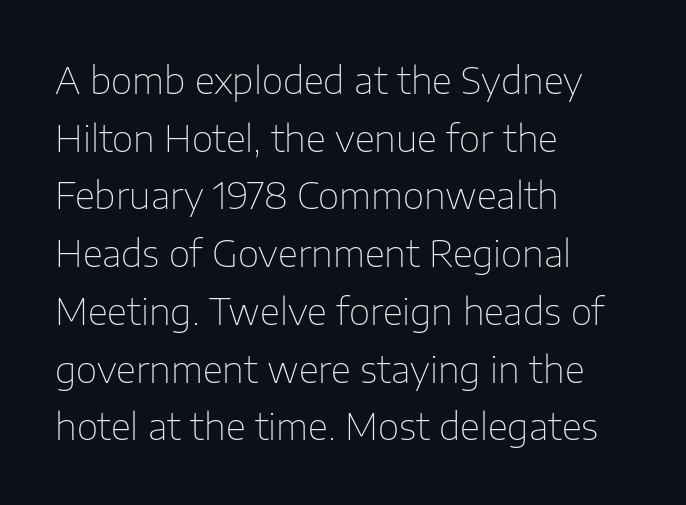
The image shows 37 px thin sans-serif type, upright; set left-aligned, normal line spacing (1.56x), normal letter spacing, not underlined; low stroke contrast and a medium x-height.
